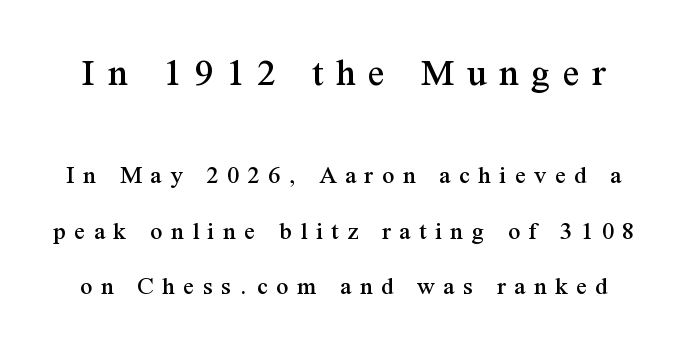
{"serif": "yes", "italic": "no", "width": "normal", "stroke_contrast": "medium", "x_height": "medium", "monospaced": "no", "underline": "no", "align": "center", "line_spacing": "loose", "line_spacing_ratio": 2.06, "letter_spacing": "wide", "letter_spacing_em": 0.31, "larger_block": "first", "size_ratio": 1.52, "glyph_px": 41}
